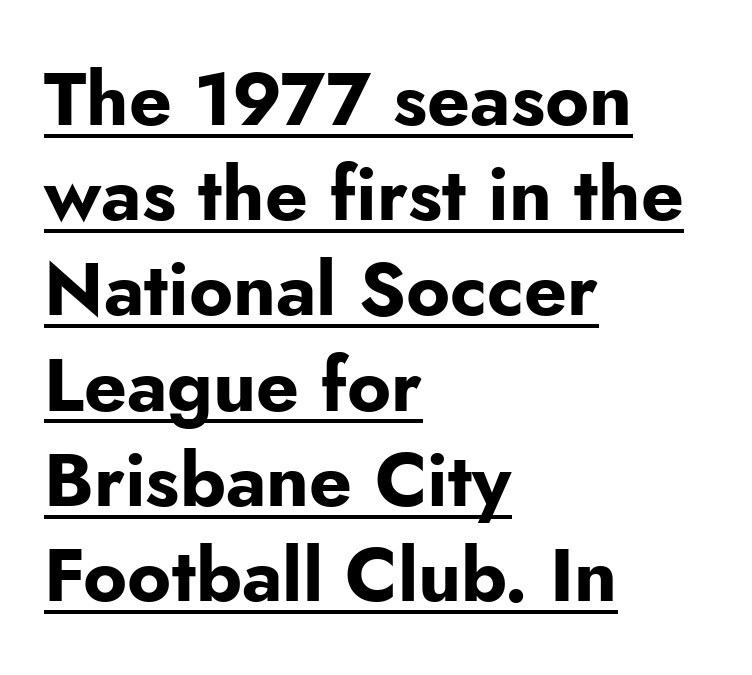
The lettering stays uniformly vertical, giving the passage a roman look. Left-aligned paragraph, ragged on the right. Weight: bold. One glance says typical: line gaps are just what's usual. What kind of face is this? One without serifs — a sans. Tracking here is standard; glyphs follow each other at the usual distance.
